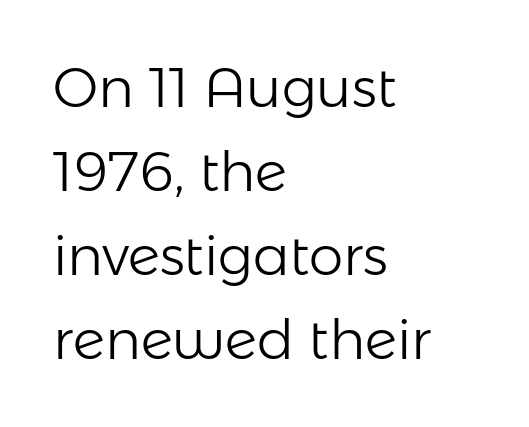
{"serif": "no", "italic": "no", "bold": "no", "weight": "light", "width": "normal", "stroke_contrast": "low", "x_height": "medium", "monospaced": "no", "underline": "no", "align": "left", "line_spacing": "normal", "line_spacing_ratio": 1.53, "letter_spacing": "normal", "letter_spacing_em": 0.0, "glyph_px": 55}
